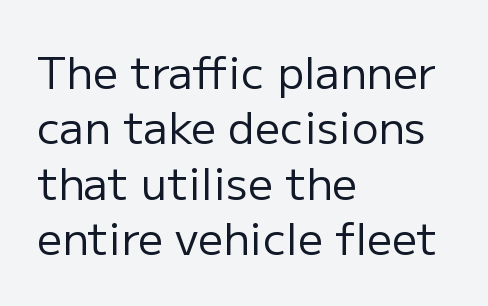
The image shows 44 px regular-weight sans-serif type, upright; set left-aligned, normal line spacing (1.26x), normal letter spacing, not underlined; low stroke contrast and a medium x-height.
